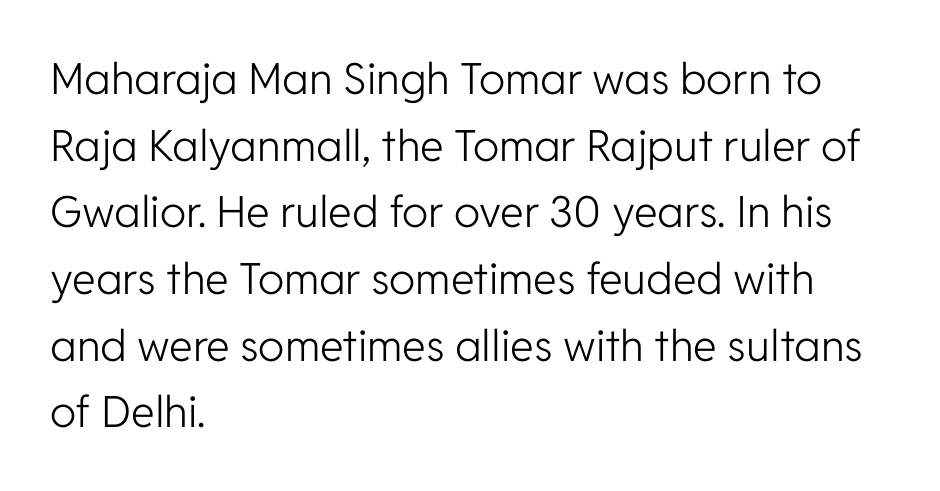
Q: Is the text bold? A: No.
Q: Is the text italic (slanted)? A: No, it is upright.
Q: Is the typeface a serif or a sans-serif typeface? A: Sans-serif.
Q: Is the text underlined? A: No.
Q: How is the paragraph aligned? A: Left-aligned.
Q: Is the spacing between letters normal or unusually wide? A: Normal.
Q: Is the spacing between lines tight, normal or loose? A: Normal.
Q: Width (condensed, normal, or wide)? A: Normal.
Q: Stroke contrast? A: Low.
Q: x-height? A: Medium.
Q: Monospaced? A: No.
